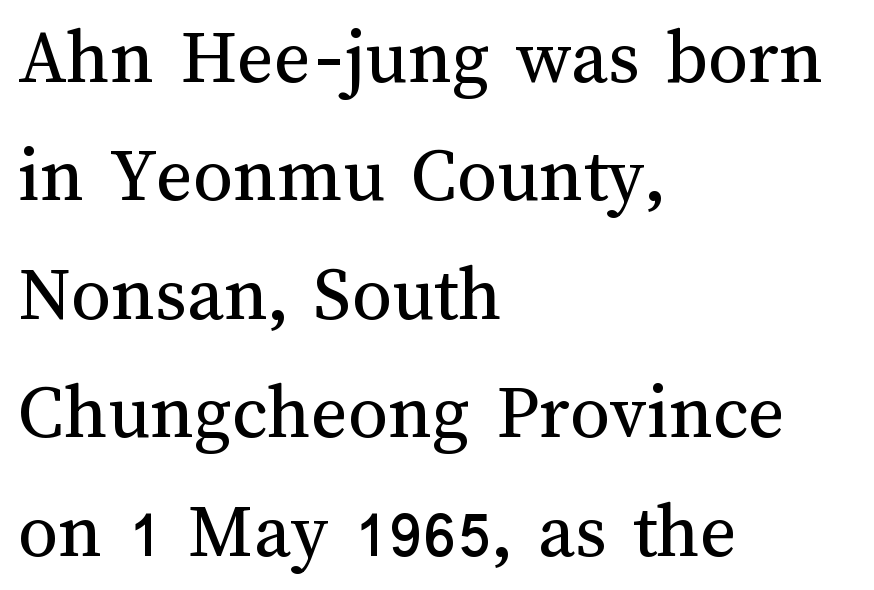
Q: Is the text bold? A: No.
Q: Is the text italic (slanted)? A: No, it is upright.
Q: Is the text underlined? A: No.
Q: How is the paragraph aligned? A: Left-aligned.
Q: Is the spacing between letters normal or unusually wide? A: Normal.
Q: Is the spacing between lines tight, normal or loose? A: Normal.
Q: Width (condensed, normal, or wide)? A: Normal.
Q: Stroke contrast? A: Medium.
Q: x-height? A: Medium.
Q: Monospaced? A: No.
